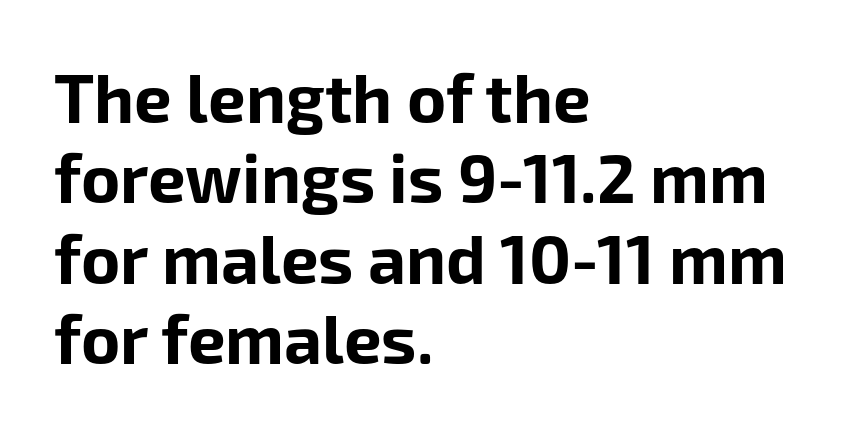
Q: Is the text bold? A: Yes.
Q: Is the text italic (slanted)? A: No, it is upright.
Q: Is the typeface a serif or a sans-serif typeface? A: Sans-serif.
Q: Is the text underlined? A: No.
Q: How is the paragraph aligned? A: Left-aligned.
Q: Is the spacing between letters normal or unusually wide? A: Normal.
Q: Width (condensed, normal, or wide)? A: Normal.
Q: Stroke contrast? A: Low.
Q: x-height? A: Medium.
Q: Monospaced? A: No.
